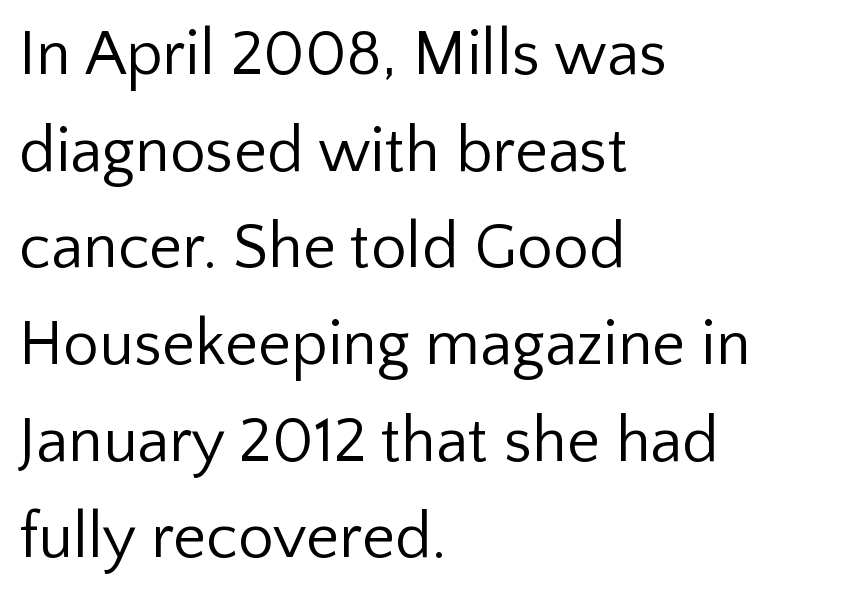
{"serif": "no", "italic": "no", "bold": "no", "weight": "regular", "width": "normal", "stroke_contrast": "low", "x_height": "medium", "monospaced": "no", "underline": "no", "align": "left", "line_spacing": "normal", "line_spacing_ratio": 1.51, "letter_spacing": "normal", "letter_spacing_em": 0.0, "glyph_px": 64}
